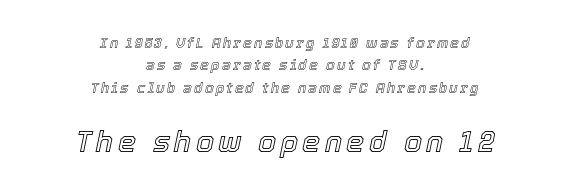
Q: Is the text italic (slanted)? A: Yes, it leans right by about 12 degrees.
Q: Is the text underlined? A: No.
Q: How is the paragraph aligned? A: Centered.
Q: Is the spacing between lines tight, normal or loose? A: Normal.
Q: Which block of text is set in a larger size, the first (top) or the second (bottom)? A: The second (bottom) one.
Q: Width (condensed, normal, or wide)? A: Normal.
Q: x-height? A: Medium.
Q: Monospaced? A: No.
